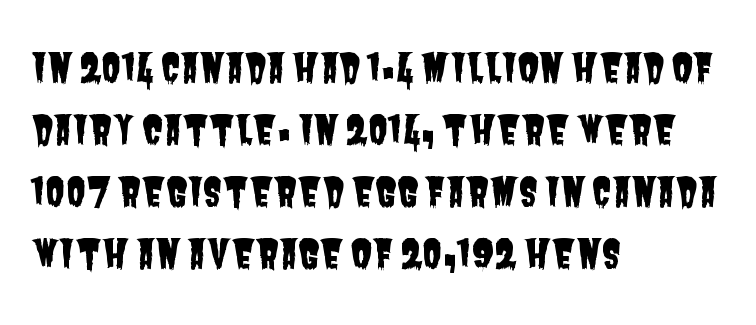
{"serif": "no", "width": "condensed", "stroke_contrast": "low", "x_height": "large", "monospaced": "no", "underline": "no", "align": "left", "line_spacing": "normal", "line_spacing_ratio": 1.59, "letter_spacing": "normal", "letter_spacing_em": 0.0, "glyph_px": 39}
